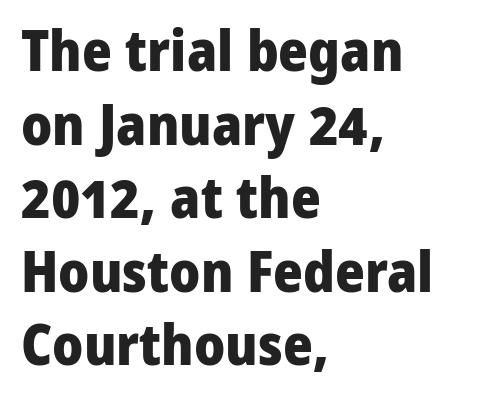
Q: Is the text bold? A: Yes.
Q: Is the text italic (slanted)? A: No, it is upright.
Q: Is the typeface a serif or a sans-serif typeface? A: Sans-serif.
Q: Is the text underlined? A: No.
Q: How is the paragraph aligned? A: Left-aligned.
Q: Is the spacing between letters normal or unusually wide? A: Normal.
Q: Is the spacing between lines tight, normal or loose? A: Normal.
Q: Width (condensed, normal, or wide)? A: Normal.
Q: Stroke contrast? A: Low.
Q: x-height? A: Medium.
Q: Monospaced? A: No.
